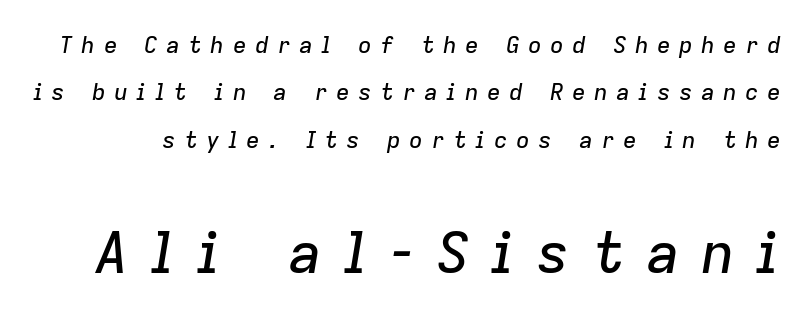
Clear beneath every line of the passage. Summary of vertical rhythm: relaxed, with wide interline spacing. Designer's note — italics engaged. Proportional: the letters do not fall into vertical columns. The later block is typeset at a bigger size than the earlier block.
